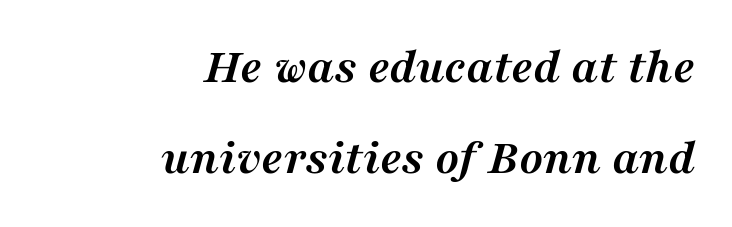
The image shows 50 px semibold serif type, italic (leaning right); set right-aligned, line spacing 1.83x, normal letter spacing, not underlined; medium stroke contrast and a medium x-height.
